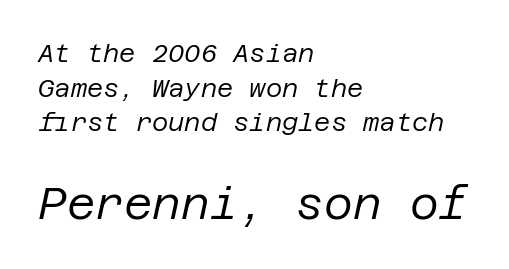
{"italic": "yes", "lean": "right", "slant_degrees": 12, "bold": "no", "weight": "regular", "width": "normal", "stroke_contrast": "low", "x_height": "large", "underline": "no", "align": "left", "line_spacing": "normal", "line_spacing_ratio": 1.39, "letter_spacing": "normal", "letter_spacing_em": 0.0, "larger_block": "second", "size_ratio": 1.76, "glyph_px": 44}
